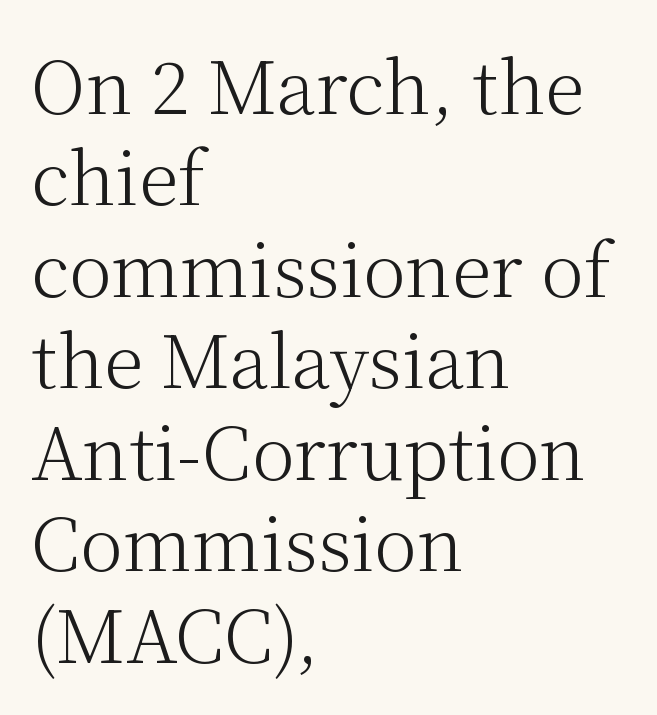
Q: Is the text bold? A: No.
Q: Is the text italic (slanted)? A: No, it is upright.
Q: Is the typeface a serif or a sans-serif typeface? A: Serif.
Q: Is the text underlined? A: No.
Q: How is the paragraph aligned? A: Left-aligned.
Q: Is the spacing between letters normal or unusually wide? A: Normal.
Q: Is the spacing between lines tight, normal or loose? A: Normal.
Q: Width (condensed, normal, or wide)? A: Normal.
Q: Stroke contrast? A: Medium.
Q: x-height? A: Medium.
Q: Monospaced? A: No.
